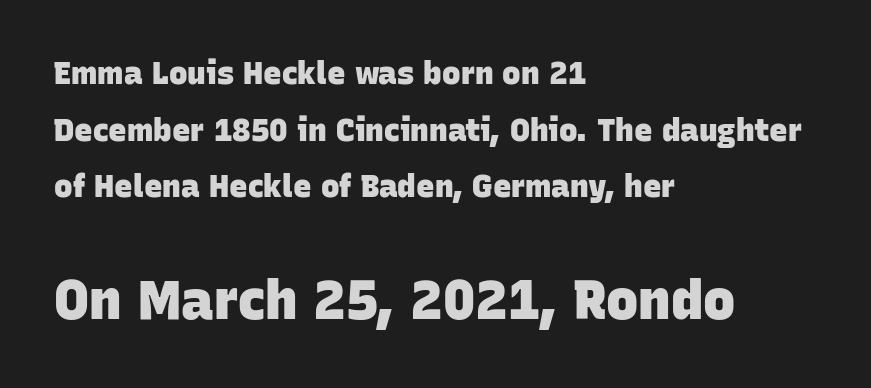
Q: Is the text bold? A: Yes.
Q: Is the typeface a serif or a sans-serif typeface? A: Sans-serif.
Q: Is the text underlined? A: No.
Q: How is the paragraph aligned? A: Left-aligned.
Q: Is the spacing between letters normal or unusually wide? A: Normal.
Q: Which block of text is set in a larger size, the first (top) or the second (bottom)? A: The second (bottom) one.
Q: Width (condensed, normal, or wide)? A: Normal.
Q: Stroke contrast? A: Low.
Q: x-height? A: Large.
Q: Monospaced? A: No.
